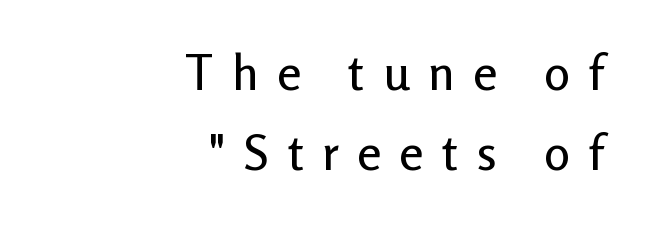
Q: Is the text italic (slanted)? A: No, it is upright.
Q: Is the typeface a serif or a sans-serif typeface? A: Sans-serif.
Q: Is the text underlined? A: No.
Q: How is the paragraph aligned? A: Right-aligned.
Q: Is the spacing between letters normal or unusually wide? A: Unusually wide.
Q: Is the spacing between lines tight, normal or loose? A: Normal.
Q: Width (condensed, normal, or wide)? A: Normal.
Q: Stroke contrast? A: Low.
Q: x-height? A: Medium.
Q: Monospaced? A: No.
